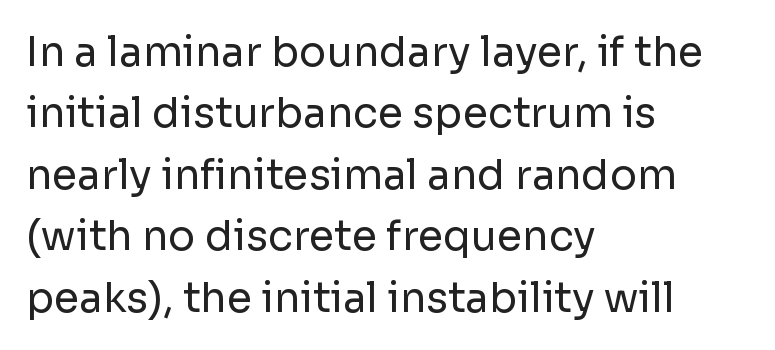
Here the designer chose a conventional face with non-uniform glyph widths. Nope, no serifs anywhere on these letters. The string is rendered with underlining switched off. The letters look calm and open, with moderate or lighter stems.
